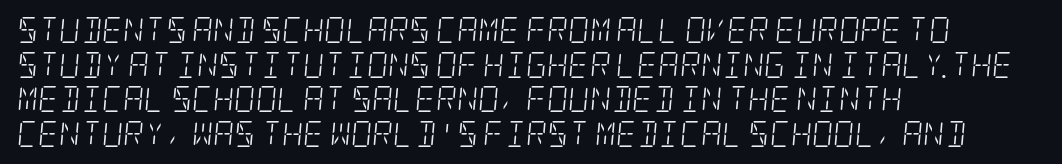
Leading matches the norm, producing a regular column. The letterforms sit shoulder to shoulder at normal distance. A typesetter would mark this as italic. The string is rendered with underlining switched off. Layout note: lines flush left.
